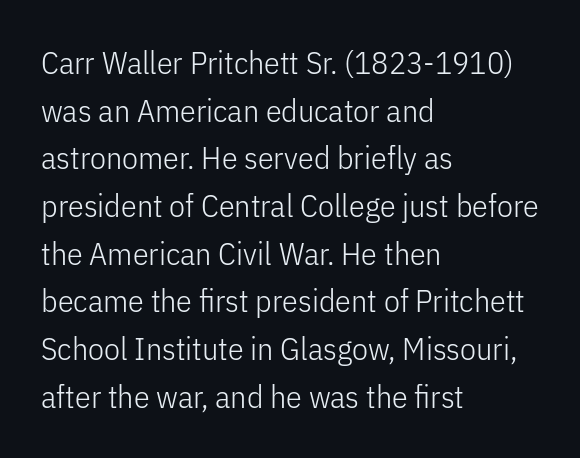
Q: Is the text bold? A: No.
Q: Is the text italic (slanted)? A: No, it is upright.
Q: Is the typeface a serif or a sans-serif typeface? A: Sans-serif.
Q: Is the text underlined? A: No.
Q: How is the paragraph aligned? A: Left-aligned.
Q: Is the spacing between letters normal or unusually wide? A: Normal.
Q: Is the spacing between lines tight, normal or loose? A: Normal.
Q: Width (condensed, normal, or wide)? A: Condensed.
Q: Stroke contrast? A: Low.
Q: x-height? A: Medium.
Q: Monospaced? A: No.
